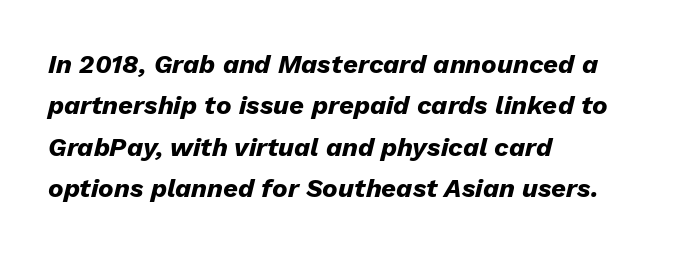
Q: Is the text bold? A: Yes.
Q: Is the text italic (slanted)? A: Yes, it leans right by about 13 degrees.
Q: Is the text underlined? A: No.
Q: How is the paragraph aligned? A: Left-aligned.
Q: Is the spacing between letters normal or unusually wide? A: Normal.
Q: Is the spacing between lines tight, normal or loose? A: Normal.
